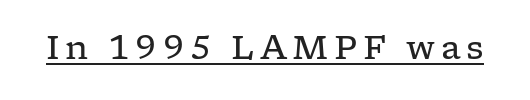
The image shows 33 px regular-weight, wide serif type, upright; set underlined; low stroke contrast and a medium x-height.
